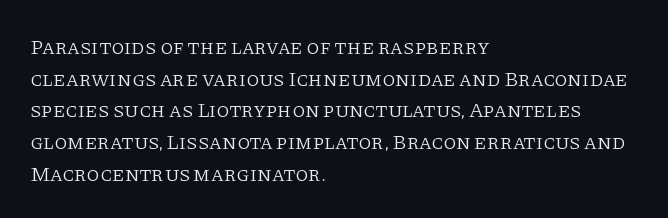
Style check: upright. Leftover space on each line is placed entirely after the last word. The rows are spaced the way most documents space them. The font is comparable to plain body text, perhaps lighter. Honestly, there is no underline to notice here at all. Nobody touched the tracking dial on this one.
